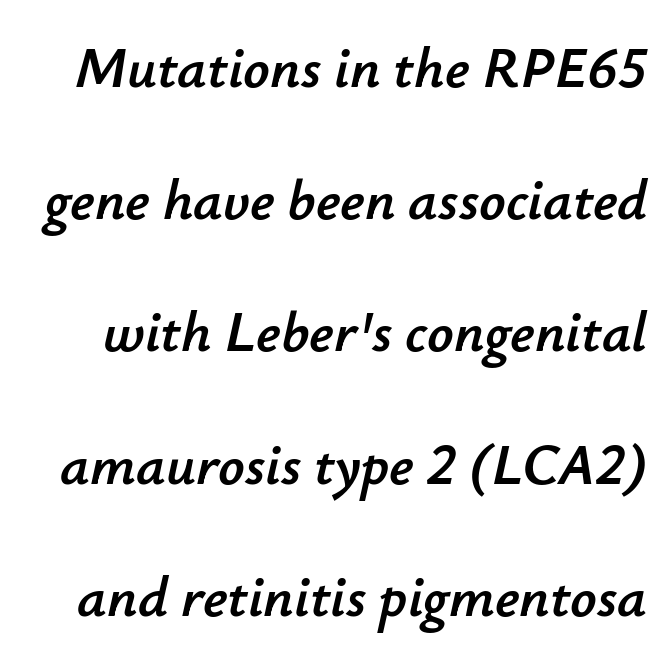
The line texture is even and compact thanks to regular tracking. The axis of the letterforms is tilted away from vertical. Quick note: underline off. Leading: increased. Spacing verdict: proportional, widths tailored to each character.
